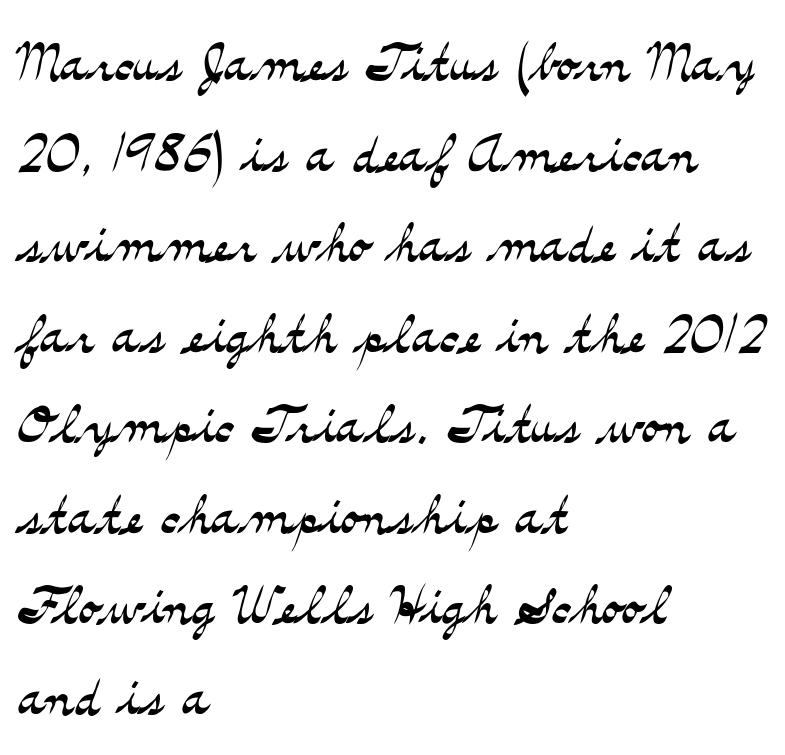
The image shows 73 px light, wide serif type; set left-aligned, line spacing 1.24x, normal letter spacing, not underlined; medium stroke contrast and a small x-height.
